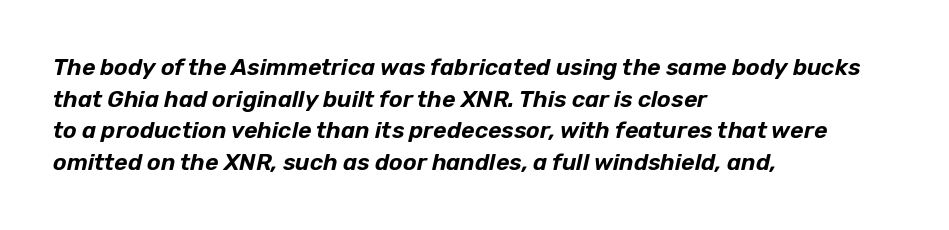
The image shows 23 px text type, italic (leaning right); set left-aligned, normal line spacing (1.38x), normal letter spacing, not underlined.
